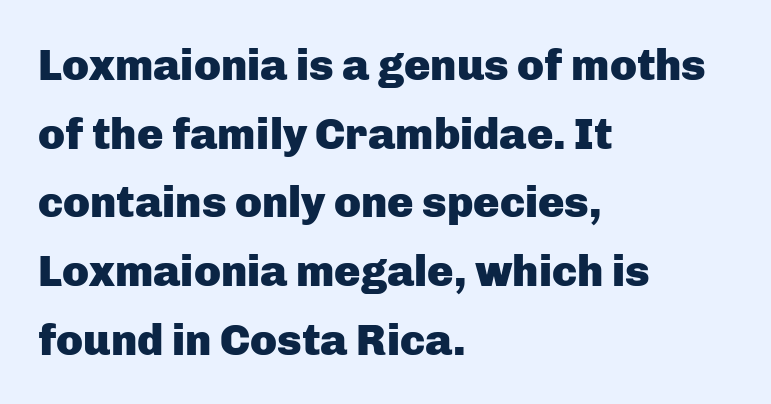
The image shows 44 px heavy sans-serif type, upright; set left-aligned, normal line spacing (1.56x), normal letter spacing, not underlined; low stroke contrast and a medium x-height.
